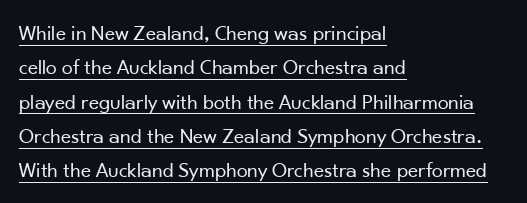
Q: Is the text bold? A: No.
Q: Is the text italic (slanted)? A: No, it is upright.
Q: Is the text underlined? A: Yes.
Q: How is the paragraph aligned? A: Left-aligned.
Q: Is the spacing between letters normal or unusually wide? A: Normal.
Q: Is the spacing between lines tight, normal or loose? A: Normal.
